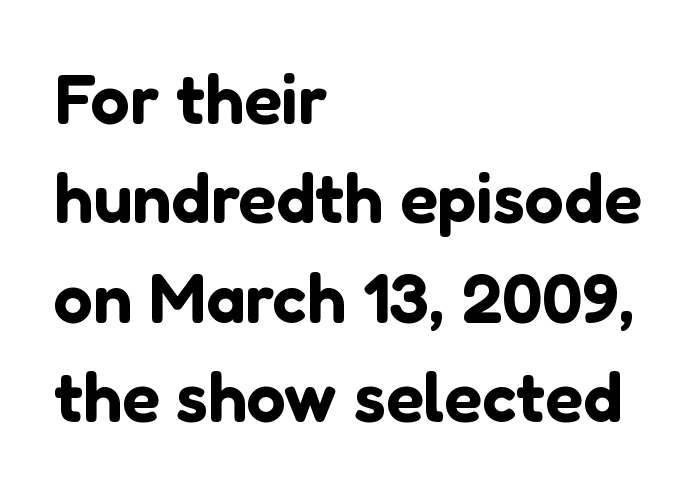
The image shows 70 px sans-serif type, upright; set left-aligned, normal line spacing (1.42x), normal letter spacing, not underlined; low stroke contrast and a medium x-height.
